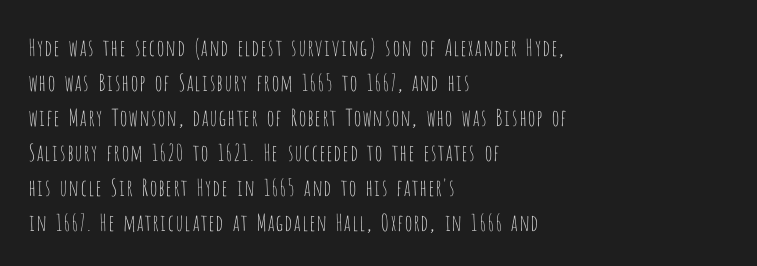
Q: Is the text bold? A: No.
Q: Is the text italic (slanted)? A: No, it is upright.
Q: Is the text underlined? A: No.
Q: How is the paragraph aligned? A: Left-aligned.
Q: Is the spacing between letters normal or unusually wide? A: Normal.
Q: Is the spacing between lines tight, normal or loose? A: Normal.
